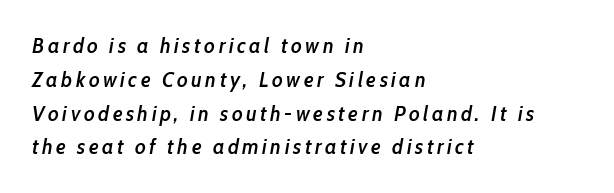
{"italic": "yes", "lean": "right", "slant_degrees": 10, "bold": "semi", "underline": "no", "align": "left", "line_spacing": "normal", "line_spacing_ratio": 1.61, "glyph_px": 21}
